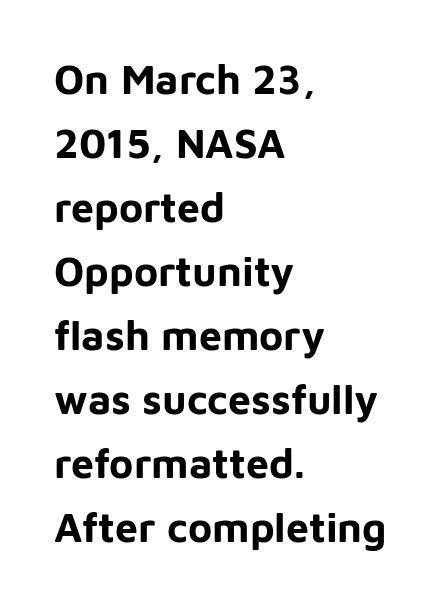
These lines are composed in type without serifs. Vertically, the passage feels balanced, rows spaced as you'd expect. In CSS terms this would be text-align: left. Words appear dense and cohesive because spacing is normal. Varying glyph widths throughout — classic text-font behaviour. Rendered with straight, roman letterforms.
